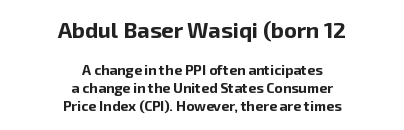
Q: Is the text bold? A: Yes.
Q: Is the text italic (slanted)? A: No, it is upright.
Q: Is the text underlined? A: No.
Q: How is the paragraph aligned? A: Centered.
Q: Is the spacing between letters normal or unusually wide? A: Normal.
Q: Is the spacing between lines tight, normal or loose? A: Normal.
Q: Which block of text is set in a larger size, the first (top) or the second (bottom)? A: The first (top) one.
